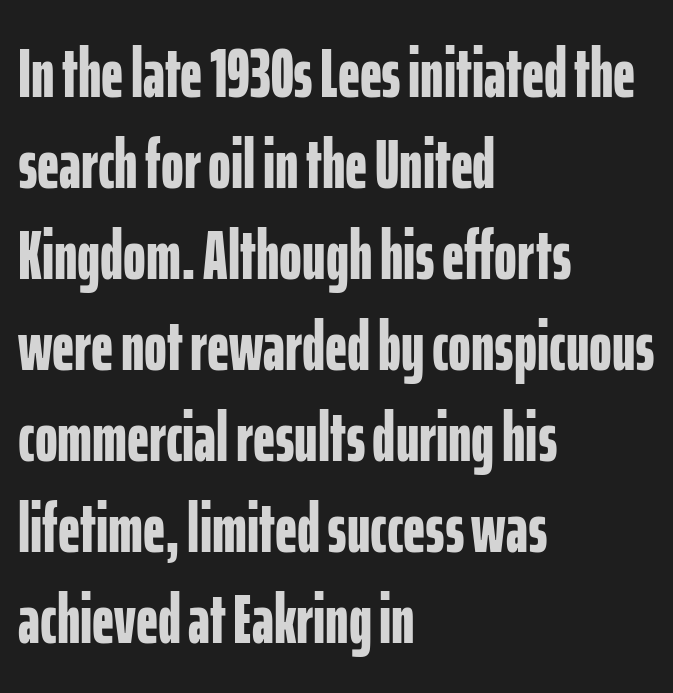
{"serif": "no", "italic": "no", "bold": "yes", "weight": "bold", "width": "condensed", "stroke_contrast": "low", "x_height": "medium", "monospaced": "no", "underline": "no", "align": "left", "line_spacing": "normal", "line_spacing_ratio": 1.32, "letter_spacing": "normal", "letter_spacing_em": 0.0, "glyph_px": 69}
